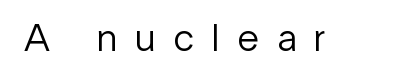
Q: Is the text bold? A: No.
Q: Is the text italic (slanted)? A: No, it is upright.
Q: Is the typeface a serif or a sans-serif typeface? A: Sans-serif.
Q: Is the text underlined? A: No.
Q: Is the spacing between letters normal or unusually wide? A: Unusually wide.
Q: Width (condensed, normal, or wide)? A: Normal.
Q: Stroke contrast? A: Low.
Q: x-height? A: Medium.
Q: Monospaced? A: No.
